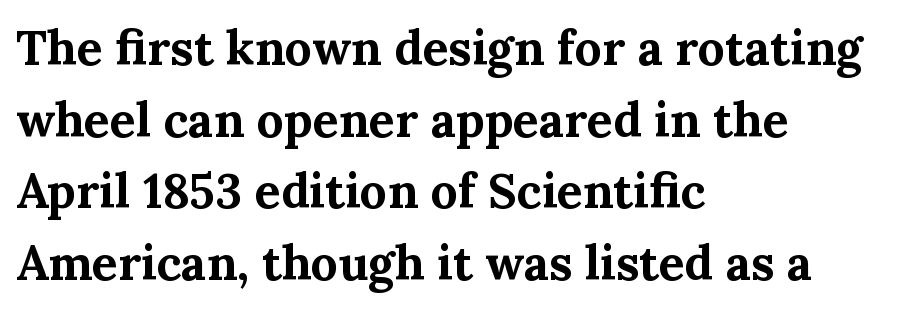
Q: Is the text bold? A: Yes.
Q: Is the text italic (slanted)? A: No, it is upright.
Q: Is the typeface a serif or a sans-serif typeface? A: Serif.
Q: Is the text underlined? A: No.
Q: How is the paragraph aligned? A: Left-aligned.
Q: Is the spacing between letters normal or unusually wide? A: Normal.
Q: Is the spacing between lines tight, normal or loose? A: Normal.
Q: Width (condensed, normal, or wide)? A: Normal.
Q: Stroke contrast? A: Medium.
Q: x-height? A: Medium.
Q: Monospaced? A: No.
